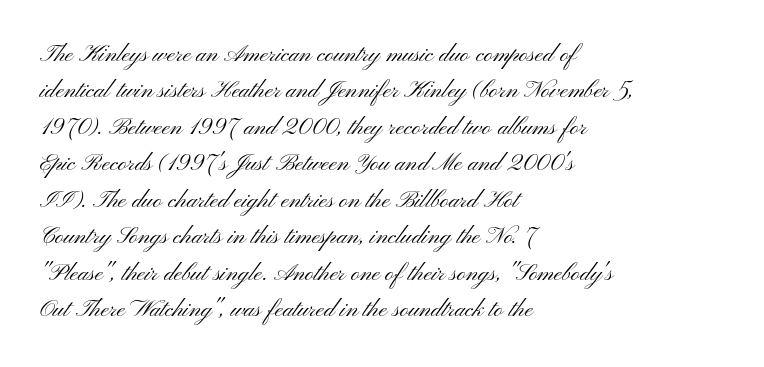
The image shows 24 px text type; set left-aligned, normal line spacing (1.52x), normal letter spacing, not underlined.
